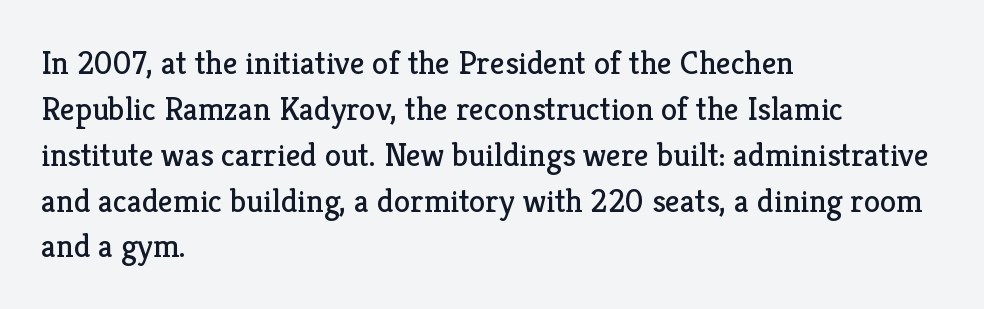
The image shows 33 px regular-weight serif type, upright; set left-aligned, normal line spacing (1.39x), normal letter spacing, not underlined; low stroke contrast and a medium x-height.
